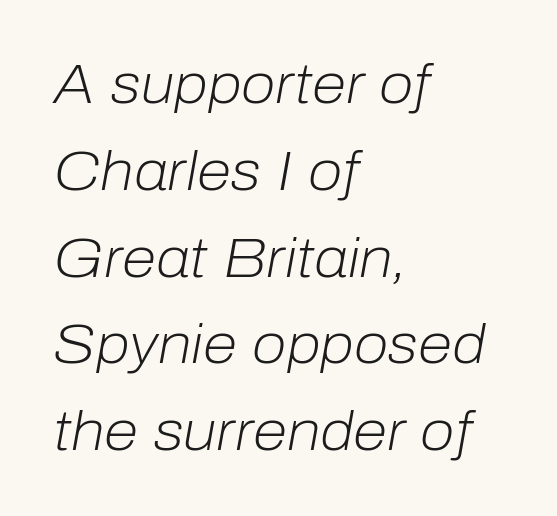
The image shows 56 px light type, italic (leaning right); set left-aligned, normal line spacing (1.55x), normal letter spacing, not underlined; low stroke contrast and a medium x-height.
